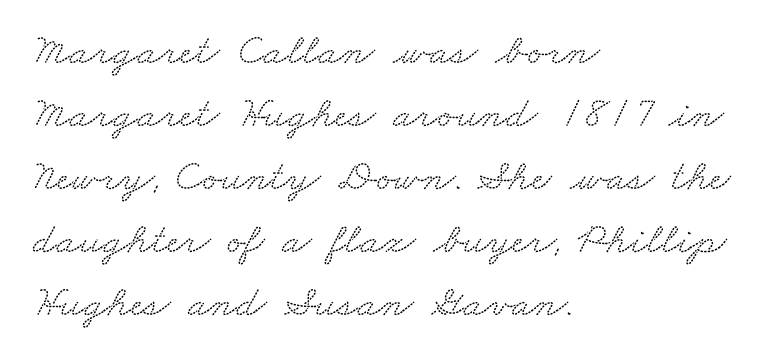
The image shows 44 px wide serif type; set left-aligned, normal line spacing (1.43x), normal letter spacing, not underlined; low stroke contrast and a small x-height.
